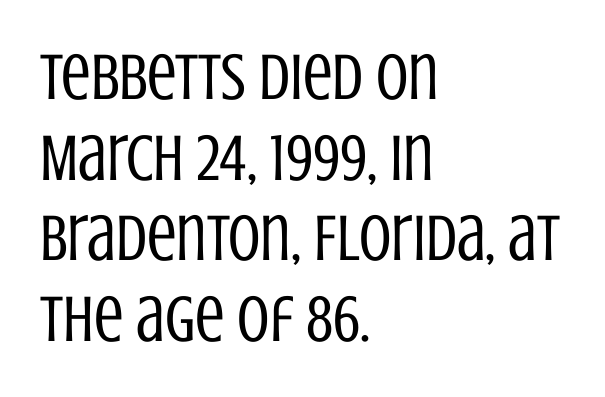
Q: Is the text bold? A: No.
Q: Is the text italic (slanted)? A: No, it is upright.
Q: Is the typeface a serif or a sans-serif typeface? A: Sans-serif.
Q: Is the text underlined? A: No.
Q: How is the paragraph aligned? A: Left-aligned.
Q: Is the spacing between letters normal or unusually wide? A: Normal.
Q: Width (condensed, normal, or wide)? A: Condensed.
Q: Stroke contrast? A: Low.
Q: x-height? A: Large.
Q: Monospaced? A: No.
